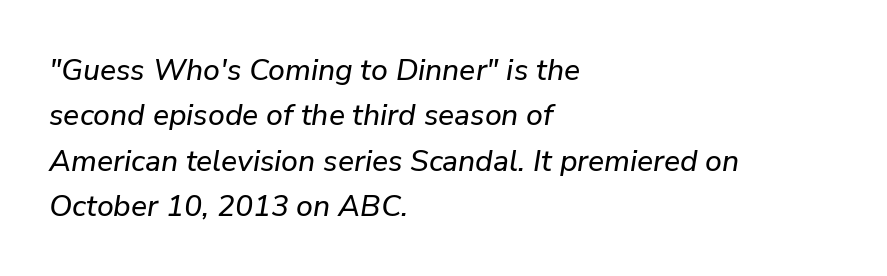
The image shows 30 px text type, italic (leaning right); set left-aligned, normal line spacing (1.51x), normal letter spacing, not underlined; low stroke contrast and a medium x-height.
